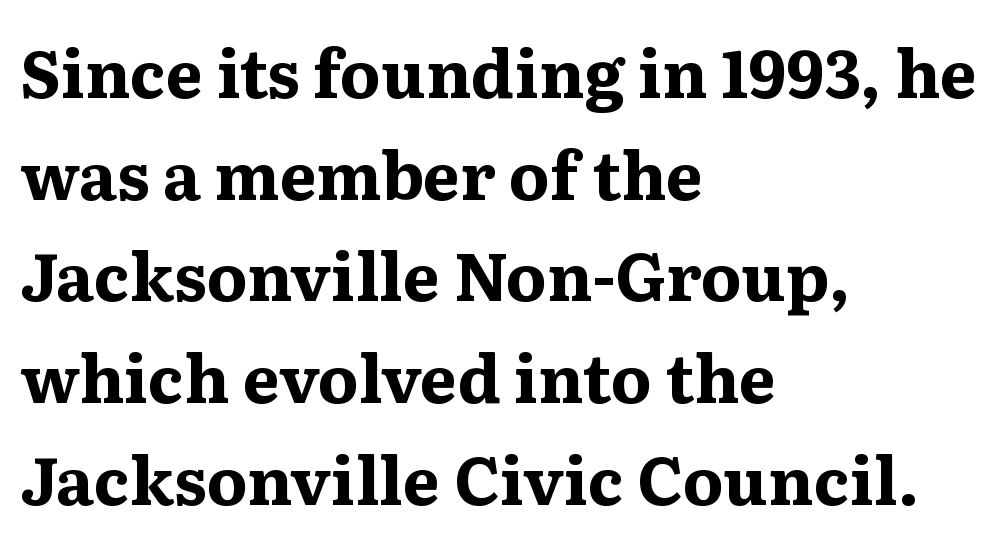
The image shows 66 px bold, wide serif type, upright; set left-aligned, normal line spacing (1.54x), normal letter spacing, not underlined; medium stroke contrast and a medium x-height.
